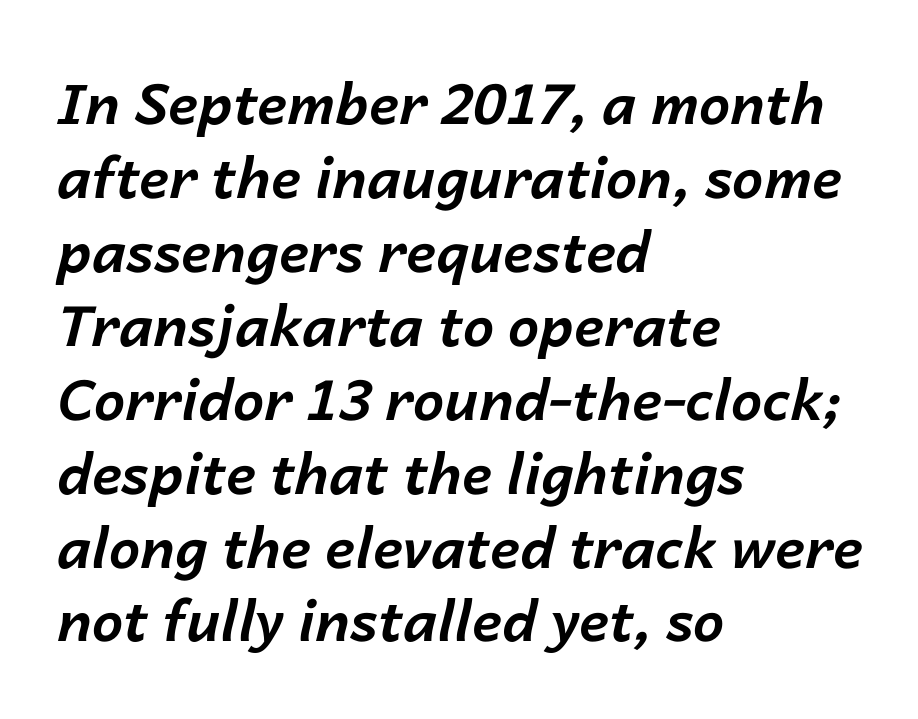
Q: Is the text bold? A: Yes.
Q: Is the text italic (slanted)? A: Yes, it leans right by about 14 degrees.
Q: Is the text underlined? A: No.
Q: How is the paragraph aligned? A: Left-aligned.
Q: Is the spacing between letters normal or unusually wide? A: Normal.
Q: Is the spacing between lines tight, normal or loose? A: Normal.
Q: Width (condensed, normal, or wide)? A: Normal.
Q: Stroke contrast? A: Low.
Q: x-height? A: Medium.
Q: Monospaced? A: No.
